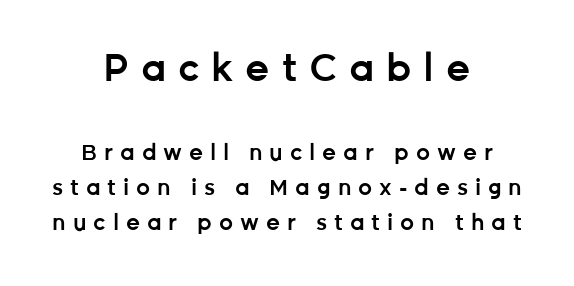
Typesetter's note: demi weight, one step under bold. The glyphs in this specimen are sans serif. The rendering positions every line midway between the sides. Caption: expanded tracking, letters set apart. Each row of text sits above clean, open space.
